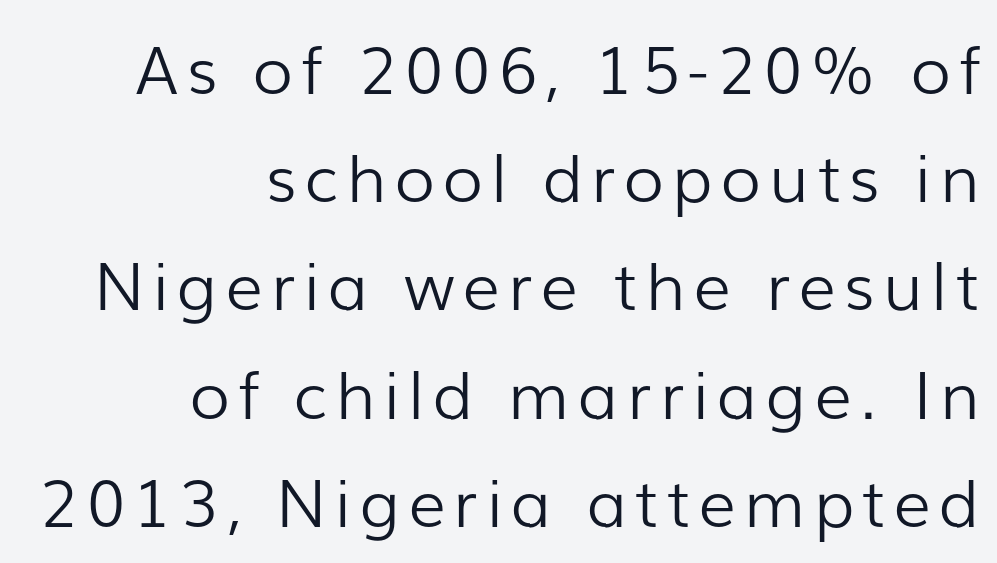
Q: Is the text bold? A: No.
Q: Is the text italic (slanted)? A: No, it is upright.
Q: Is the typeface a serif or a sans-serif typeface? A: Sans-serif.
Q: Is the text underlined? A: No.
Q: How is the paragraph aligned? A: Right-aligned.
Q: Is the spacing between lines tight, normal or loose? A: Normal.
Q: Width (condensed, normal, or wide)? A: Normal.
Q: Stroke contrast? A: Low.
Q: x-height? A: Medium.
Q: Monospaced? A: No.
